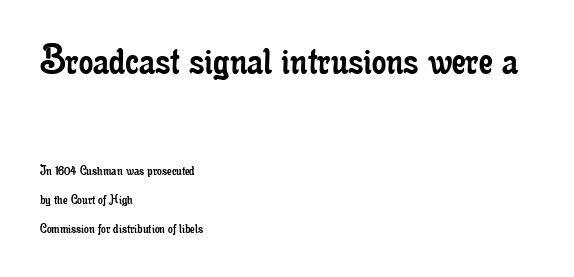
Beneath every word, the page is bare. The letterforms sit shoulder to shoulder at normal distance. Note the varied advance widths — an 'i' is clearly narrower than an 'm'. Which chunk is bigger? The first one — the top block dwarfs the bottom. The letters stand upright; this is a roman face.
